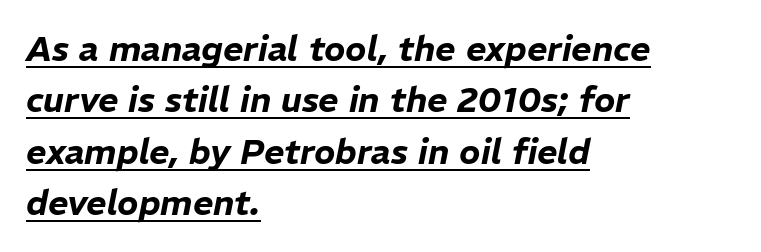
The image shows 35 px text type, italic (leaning right); set left-aligned, normal line spacing (1.47x), normal letter spacing, underlined; low stroke contrast and a medium x-height.
